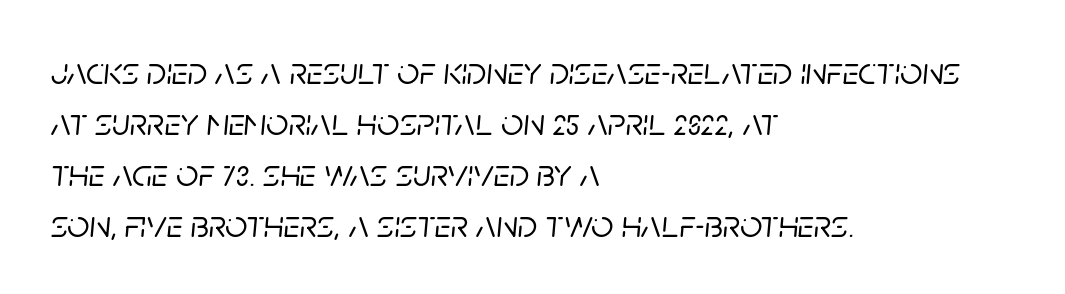
The image shows 39 px text type, italic (leaning right); set left-aligned, normal line spacing (1.31x), normal letter spacing, not underlined; low stroke contrast and a large x-height.
